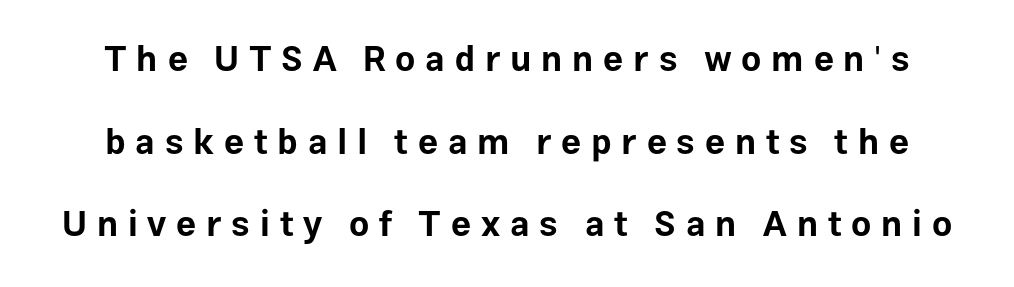
Q: Is the text bold? A: Yes.
Q: Is the text italic (slanted)? A: No, it is upright.
Q: Is the typeface a serif or a sans-serif typeface? A: Sans-serif.
Q: Is the text underlined? A: No.
Q: How is the paragraph aligned? A: Centered.
Q: Is the spacing between letters normal or unusually wide? A: Unusually wide.
Q: Is the spacing between lines tight, normal or loose? A: Loose.
Q: Width (condensed, normal, or wide)? A: Normal.
Q: Stroke contrast? A: Low.
Q: x-height? A: Medium.
Q: Monospaced? A: No.
